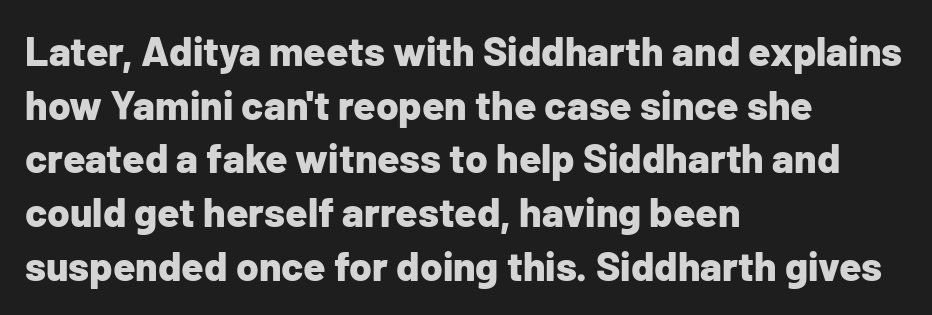
Q: Is the text bold? A: Yes.
Q: Is the text italic (slanted)? A: No, it is upright.
Q: Is the typeface a serif or a sans-serif typeface? A: Sans-serif.
Q: Is the text underlined? A: No.
Q: How is the paragraph aligned? A: Left-aligned.
Q: Is the spacing between letters normal or unusually wide? A: Normal.
Q: Is the spacing between lines tight, normal or loose? A: Normal.
Q: Width (condensed, normal, or wide)? A: Normal.
Q: Stroke contrast? A: Low.
Q: x-height? A: Medium.
Q: Monospaced? A: No.
